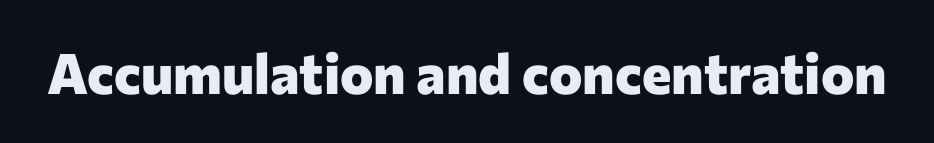
Each letter keeps its own natural width here, so spacing adapts to shape. The space directly below the letters is spotless. Between one letter and the next there's only the usual sliver of space. The type sits square on the baseline with zero lean. This is heavy type, rendered in bold. Font category for this specimen: sans-serif.
